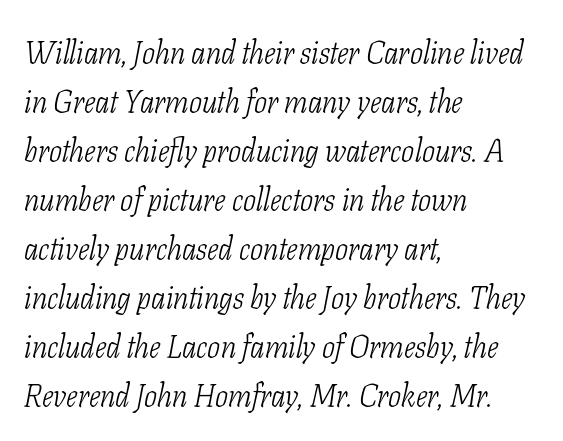
The image shows 31 px light, condensed serif type, italic (leaning right); set left-aligned, normal line spacing (1.58x), normal letter spacing, not underlined; low stroke contrast and a medium x-height.
